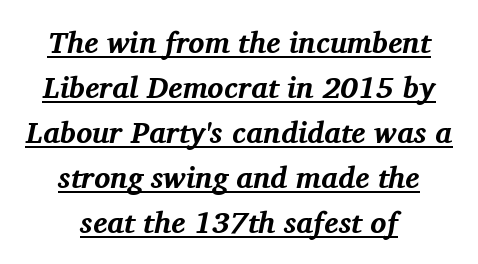
This sample has the flowing, uneven cadence of proportional lettering. The glyphs in this specimen are seriffed. Neither beginnings nor endings align; midpoints do. The glyphs have the mass of a bold cut. Characters follow at the spacing the type designer built in. Quick note: interline space is typical.
